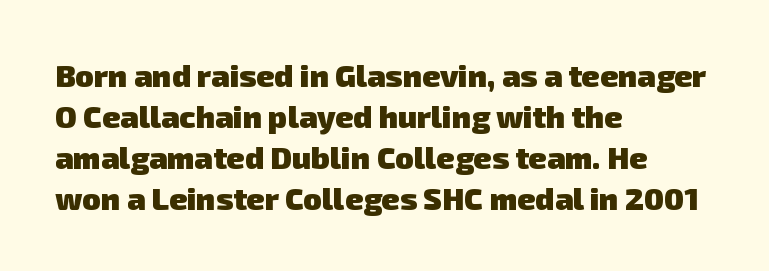
The image shows 31 px heavy sans-serif type; set left-aligned, normal line spacing (1.32x), normal letter spacing, not underlined; low stroke contrast and a medium x-height.
